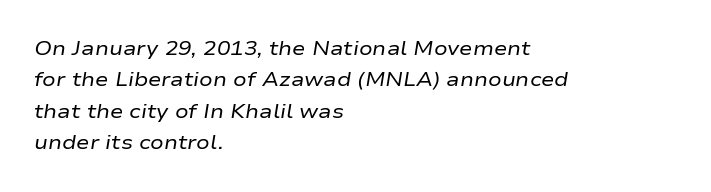
Q: Is the text bold? A: No.
Q: Is the text italic (slanted)? A: Yes, it leans right by about 9 degrees.
Q: Is the text underlined? A: No.
Q: How is the paragraph aligned? A: Left-aligned.
Q: Is the spacing between letters normal or unusually wide? A: Normal.
Q: Is the spacing between lines tight, normal or loose? A: Normal.
